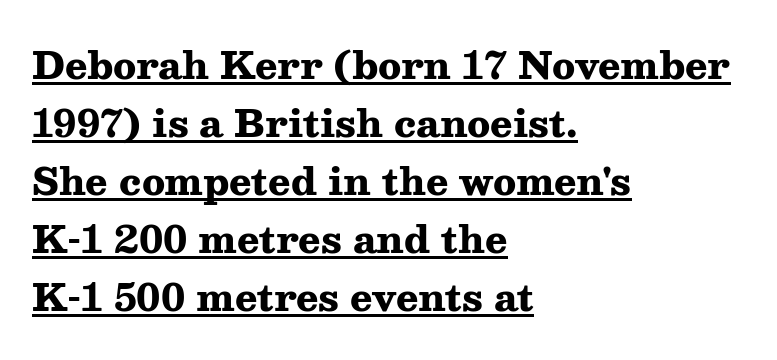
The image shows 37 px heavy, wide serif type, upright; set left-aligned, normal line spacing (1.57x), normal letter spacing, underlined; medium stroke contrast and a medium x-height.
